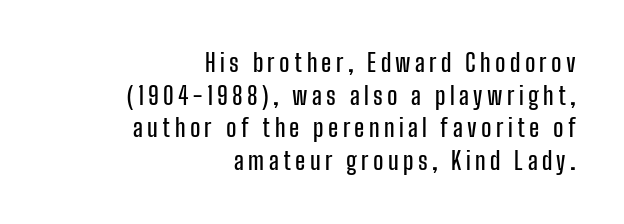
Q: Is the text italic (slanted)? A: No, it is upright.
Q: Is the text underlined? A: No.
Q: How is the paragraph aligned? A: Right-aligned.
Q: Is the spacing between lines tight, normal or loose? A: Normal.
